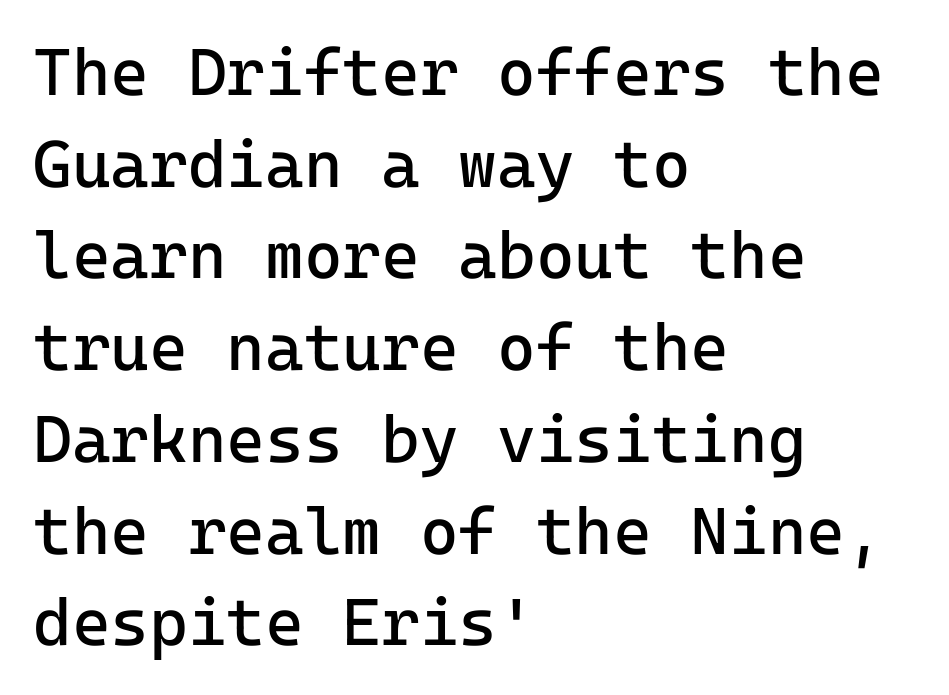
Q: Is the text bold? A: No.
Q: Is the text italic (slanted)? A: No, it is upright.
Q: Is the typeface a serif or a sans-serif typeface? A: Sans-serif.
Q: Is the text underlined? A: No.
Q: How is the paragraph aligned? A: Left-aligned.
Q: Is the spacing between letters normal or unusually wide? A: Normal.
Q: Is the spacing between lines tight, normal or loose? A: Normal.
Q: Width (condensed, normal, or wide)? A: Normal.
Q: Stroke contrast? A: Low.
Q: x-height? A: Medium.
Q: Monospaced? A: Yes.
